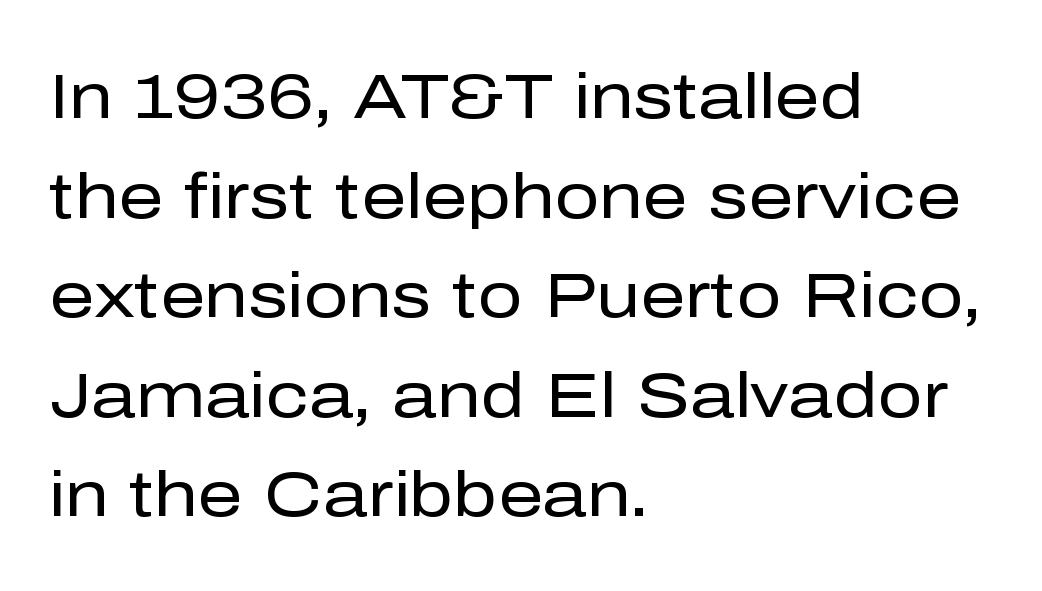
{"serif": "no", "italic": "no", "bold": "no", "weight": "regular", "width": "normal", "stroke_contrast": "low", "x_height": "medium", "monospaced": "no", "underline": "no", "align": "left", "line_spacing": "normal", "line_spacing_ratio": 1.58, "letter_spacing": "normal", "letter_spacing_em": 0.0, "glyph_px": 63}
